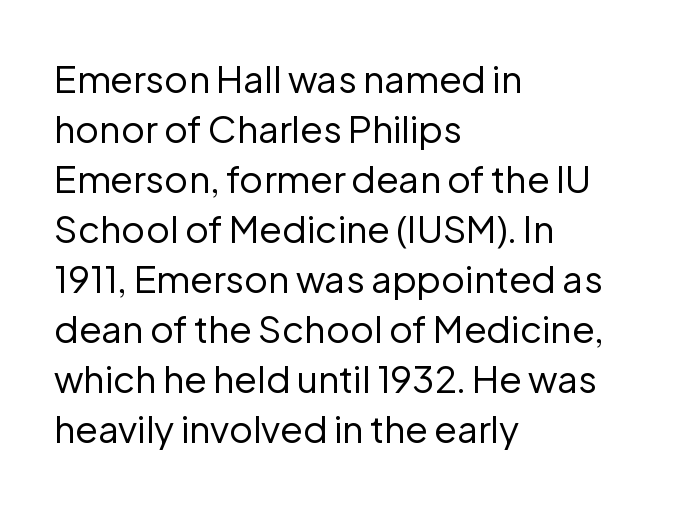
The image shows 37 px regular-weight sans-serif type, upright; set left-aligned, normal line spacing (1.35x), normal letter spacing, not underlined; low stroke contrast and a medium x-height.
